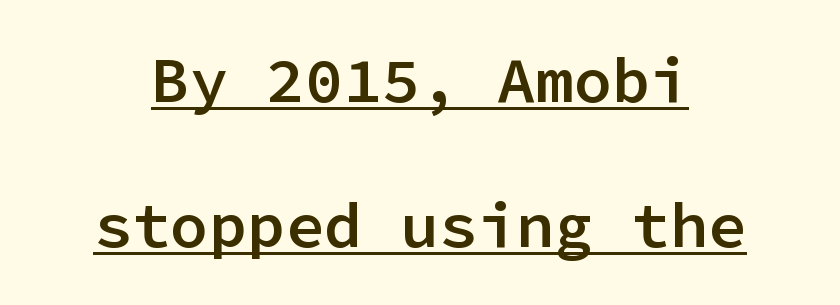
The image shows 64 px semibold sans-serif type, upright, monospaced; set loose line spacing (2.27x), normal letter spacing, underlined; low stroke contrast and a medium x-height.
